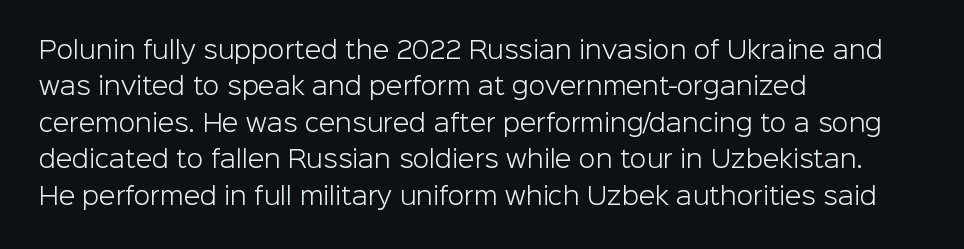
{"italic": "no", "bold": "no", "underline": "no", "align": "left", "line_spacing": "normal", "line_spacing_ratio": 1.52, "letter_spacing": "normal", "letter_spacing_em": 0.0, "glyph_px": 24}
